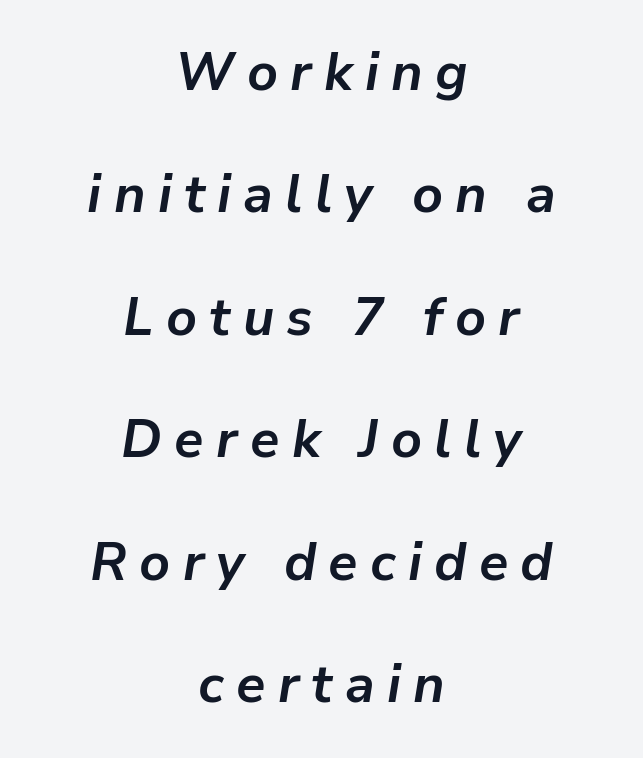
The letters are slanted; this is an italic face. Is this a fixed-width face? No — the glyphs have proportional, varying widths. The passage shown stacks its lines with a broad gap. A centered setting, common on invitations and titles, is used for this passage. You could only call the tracking loose — the letters float apart. Strong, thick strokes mark this as bold type.
